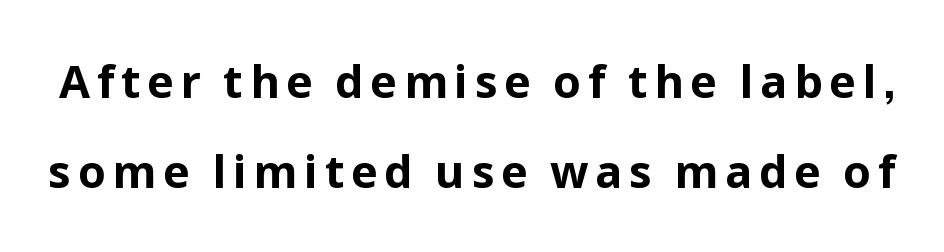
What kind of face is this? One without serifs — a sans. You could not count columns in this text — the font is proportionally spaced. Quick note: interline space is abundant. The lettering stays uniformly vertical, giving the passage a roman look. Decoration check: the copy has no underline.
